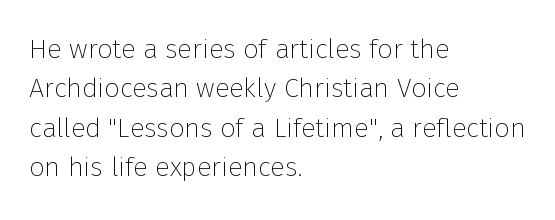
The image shows 27 px text type, upright; set left-aligned, normal line spacing (1.46x), normal letter spacing, not underlined.
